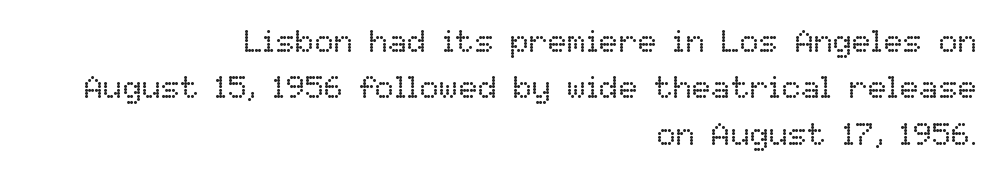
{"italic": "no", "bold": "no", "weight": "regular", "width": "normal", "stroke_contrast": "low", "x_height": "medium", "monospaced": "no", "underline": "no", "align": "right", "line_spacing": "normal", "line_spacing_ratio": 1.45, "letter_spacing": "normal", "letter_spacing_em": 0.0, "glyph_px": 32}
